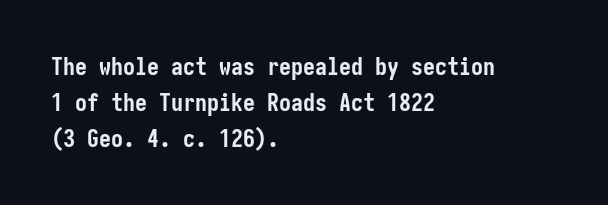
{"italic": "no", "bold": "yes", "underline": "no", "align": "left", "line_spacing": "normal", "line_spacing_ratio": 1.49, "letter_spacing": "normal", "letter_spacing_em": 0.0, "glyph_px": 24}
